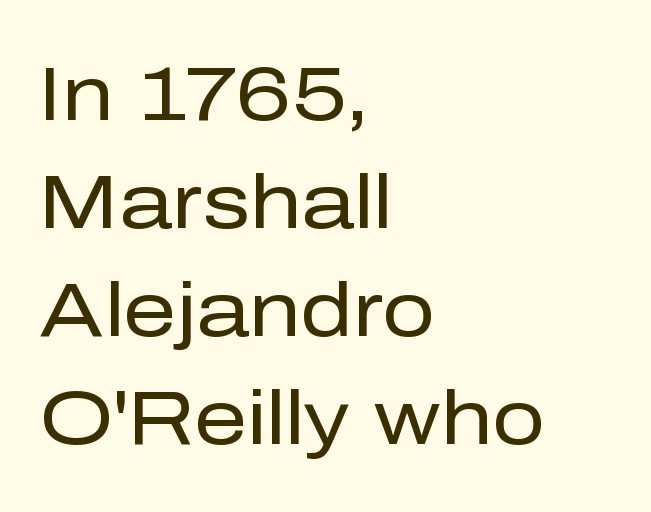
Q: Is the text bold? A: No.
Q: Is the text italic (slanted)? A: No, it is upright.
Q: Is the typeface a serif or a sans-serif typeface? A: Sans-serif.
Q: Is the text underlined? A: No.
Q: How is the paragraph aligned? A: Left-aligned.
Q: Is the spacing between letters normal or unusually wide? A: Normal.
Q: Is the spacing between lines tight, normal or loose? A: Normal.
Q: Width (condensed, normal, or wide)? A: Normal.
Q: Stroke contrast? A: Low.
Q: x-height? A: Medium.
Q: Monospaced? A: No.
